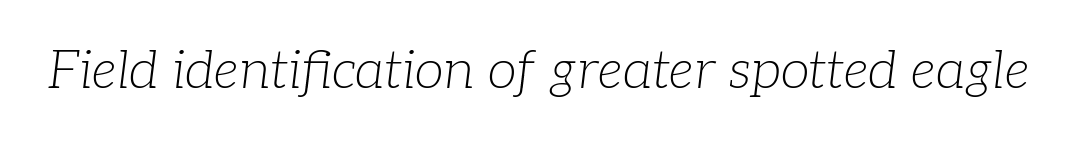
The characters display serif detailing at their extremities. Slant detected: the letters are inclined. A typesetter would call this proportional, since set widths differ per character. No chunkiness to these letters — they're not bold. The space beneath each line is pristine and unruled. In terms of letterspacing, this is plain default setting.
